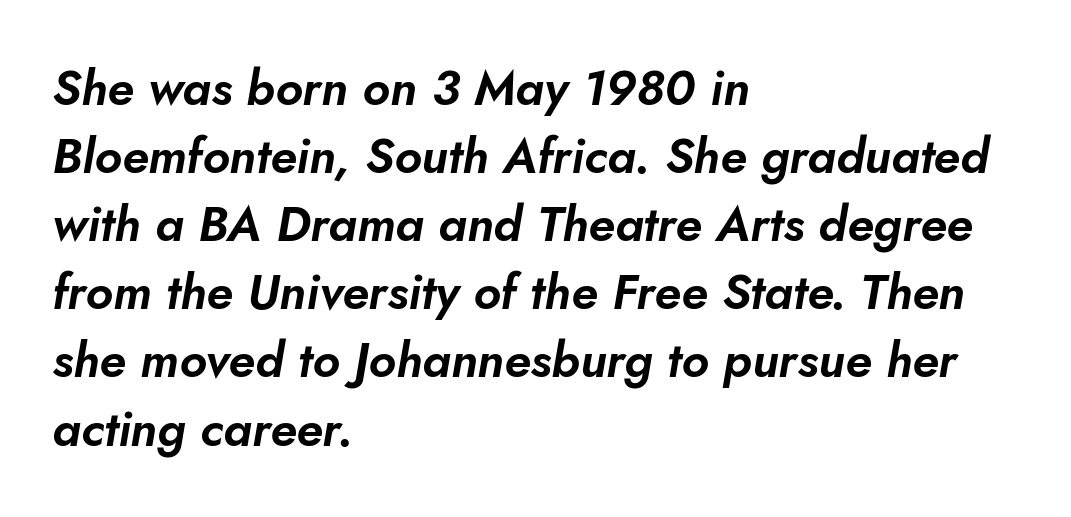
{"italic": "yes", "lean": "right", "slant_degrees": 10, "width": "normal", "stroke_contrast": "low", "x_height": "small", "monospaced": "no", "underline": "no", "align": "left", "line_spacing": "normal", "line_spacing_ratio": 1.39, "letter_spacing": "normal", "letter_spacing_em": 0.0, "glyph_px": 49}
